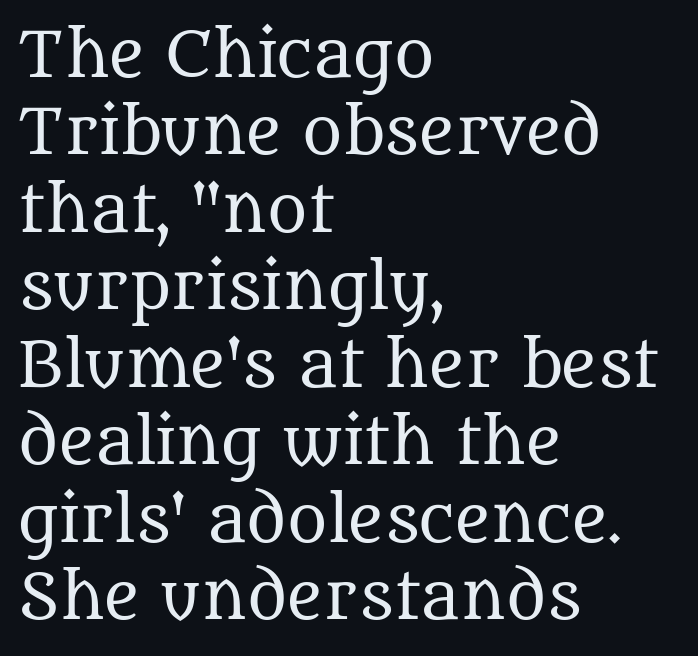
The image shows 61 px regular-weight serif type, upright; set left-aligned, normal line spacing (1.27x), normal letter spacing, not underlined; medium stroke contrast and a large x-height.
